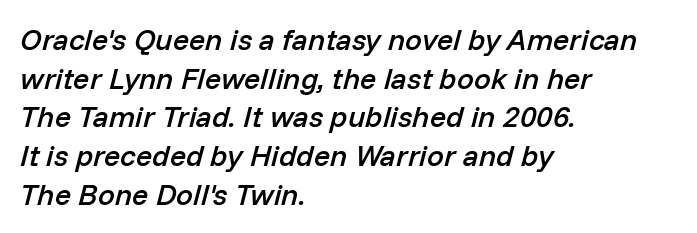
The passage shown is typed in a proportional face where columns would drift. Weight check: semibold — heavier than regular, not quite bold. The space beneath each line is pristine and unruled. Students, observe: this is what conventionally led text looks like. Leftover space on each line is placed entirely after the last word. Notice how the stems are inclined rather than vertical — that's the hallmark of italics.
